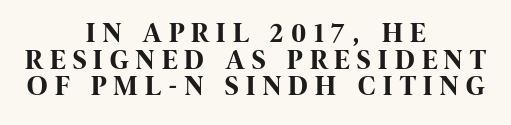
{"serif": "no", "italic": "no", "bold": "yes", "weight": "bold", "width": "condensed", "stroke_contrast": "high", "x_height": "large", "monospaced": "no", "underline": "no", "align": "center", "line_spacing": "tight", "line_spacing_ratio": 0.95, "letter_spacing": "wide", "letter_spacing_em": 0.27, "glyph_px": 28}
